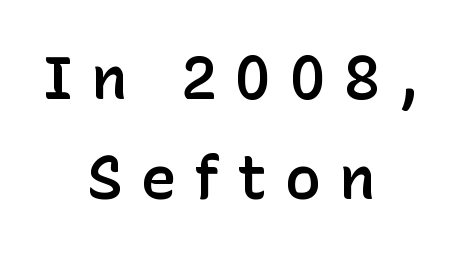
The image shows 61 px semibold sans-serif type, upright; set centered, normal line spacing (1.64x), unusually wide letter spacing (+0.29 em), not underlined; low stroke contrast and a medium x-height.
